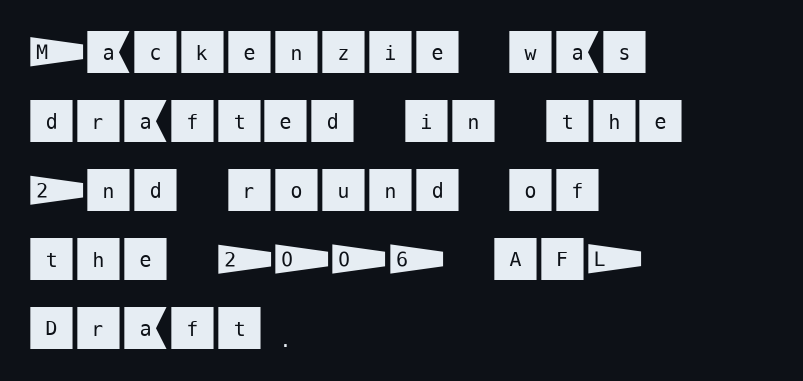
The image shows 48 px sans-serif type, upright; set left-aligned, normal line spacing (1.44x), normal letter spacing, not underlined; medium stroke contrast and a large x-height.
